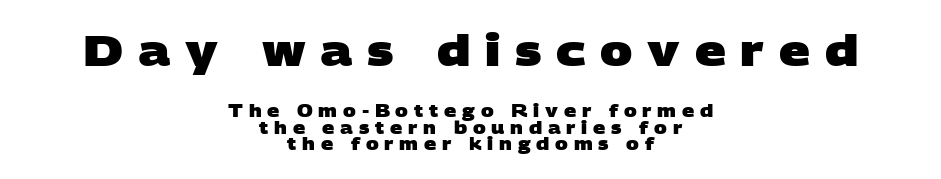
{"serif": "no", "bold": "yes", "weight": "heavy", "width": "wide", "stroke_contrast": "low", "x_height": "large", "monospaced": "no", "underline": "no", "align": "center", "line_spacing": "tight", "line_spacing_ratio": 0.97, "letter_spacing": "wide", "letter_spacing_em": 0.34, "larger_block": "first", "size_ratio": 2.53, "glyph_px": 43}
